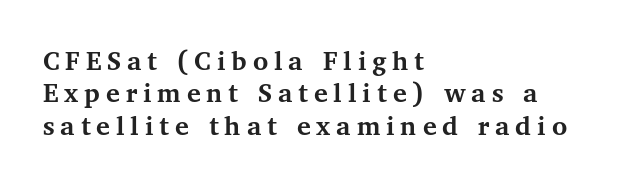
Q: Is the text bold? A: Yes.
Q: Is the text italic (slanted)? A: No, it is upright.
Q: Is the typeface a serif or a sans-serif typeface? A: Serif.
Q: Is the text underlined? A: No.
Q: How is the paragraph aligned? A: Left-aligned.
Q: Is the spacing between letters normal or unusually wide? A: Unusually wide.
Q: Is the spacing between lines tight, normal or loose? A: Tight.
Q: Width (condensed, normal, or wide)? A: Normal.
Q: Stroke contrast? A: Medium.
Q: x-height? A: Medium.
Q: Monospaced? A: No.
